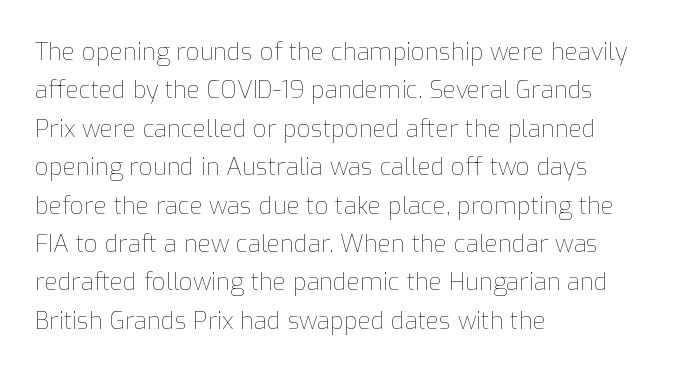
{"italic": "no", "bold": "no", "underline": "no", "align": "left", "line_spacing": "normal", "line_spacing_ratio": 1.6, "letter_spacing": "normal", "letter_spacing_em": 0.0, "glyph_px": 24}
